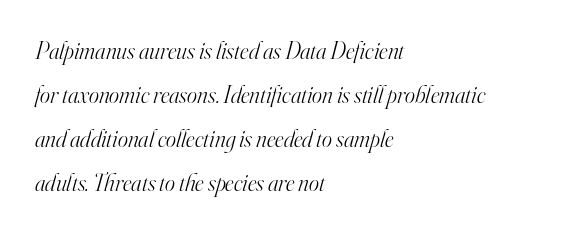
No word sits above an underline. The lines are quadded left. Slant detected: the letters are inclined. Stems and bowls with no extra thickness — not bold. You could call the tracking neutral — neither tight nor loose.
